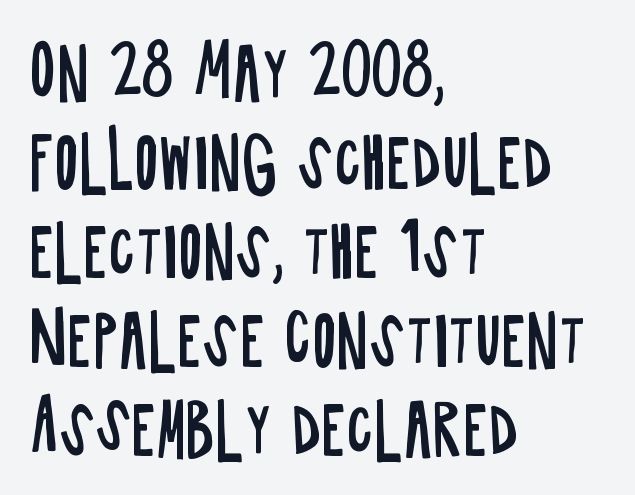
Leading: standard. A typesetter would call this zero additional tracking. The specimen omits any rule beneath the text block's lines. I'd call this a sans setting — the letters go barefoot. The typeface has the unassuming heft of standard copy or less.
